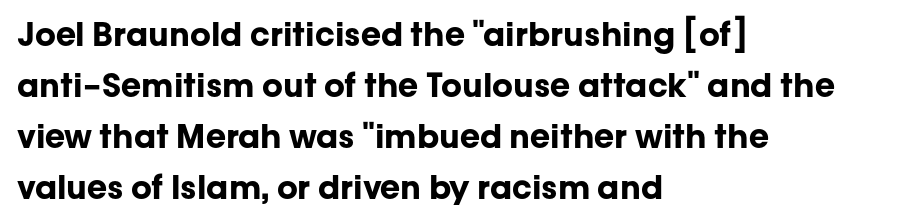
The image shows 33 px bold sans-serif type, upright; set left-aligned, normal line spacing (1.55x), normal letter spacing, not underlined; low stroke contrast and a medium x-height.
